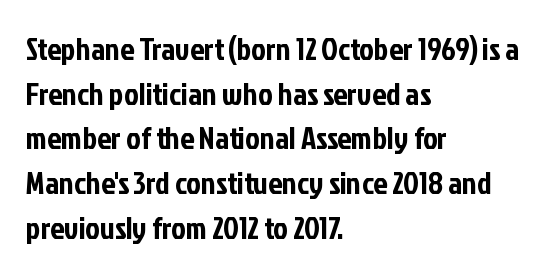
{"serif": "no", "italic": "no", "width": "condensed", "stroke_contrast": "low", "x_height": "medium", "monospaced": "no", "underline": "no", "align": "left", "line_spacing": "normal", "line_spacing_ratio": 1.44, "letter_spacing": "normal", "letter_spacing_em": 0.0, "glyph_px": 31}
